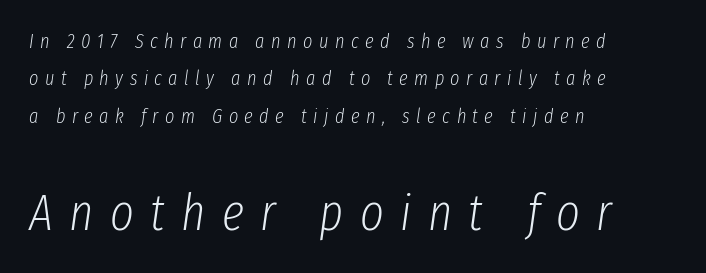
Would a proofreader flag this as italicized? Yes. Horizontally, the lines are justified to the leading edge only. No chunkiness to these letters — they're not bold. Varying glyph widths throughout — classic text-font behaviour. The specimen omits any rule beneath the text block's lines.
